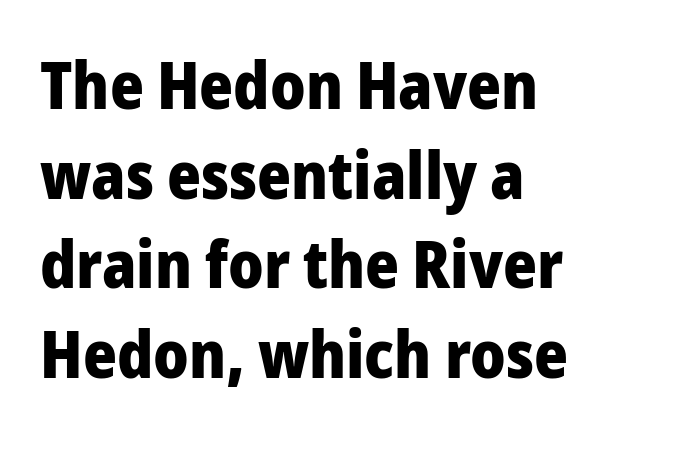
The image shows 65 px heavy sans-serif type, upright; set left-aligned, normal line spacing (1.38x), normal letter spacing, not underlined; low stroke contrast and a medium x-height.
